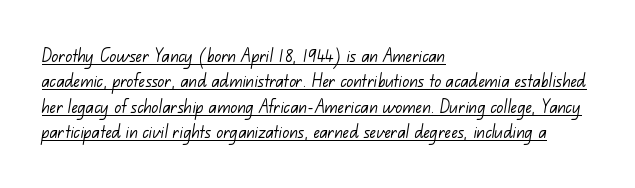
Observe the ordinary spacing: letters are neighbours, not strangers. No chunkiness to these letters — they're not bold. Descenders here cross a horizontal rule under the line. Short and long lines alike share a common starting point at left.
